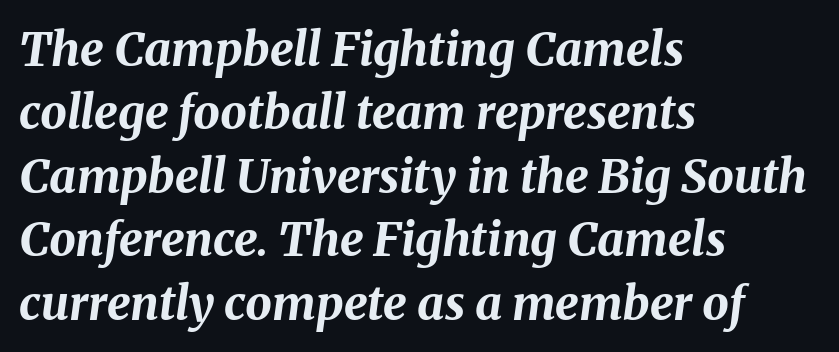
Q: Is the text bold? A: Yes.
Q: Is the text italic (slanted)? A: Yes, it leans right by about 8 degrees.
Q: Is the text underlined? A: No.
Q: How is the paragraph aligned? A: Left-aligned.
Q: Is the spacing between letters normal or unusually wide? A: Normal.
Q: Is the spacing between lines tight, normal or loose? A: Normal.
Q: Width (condensed, normal, or wide)? A: Normal.
Q: Stroke contrast? A: Medium.
Q: x-height? A: Medium.
Q: Monospaced? A: No.
